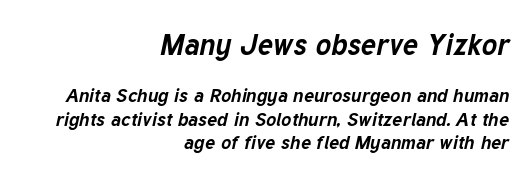
The image shows 29 px bold type, italic (leaning right); set right-aligned, line spacing 1.24x, normal letter spacing, not underlined; the first (top) block is 1.53x larger; low stroke contrast and a medium x-height.
